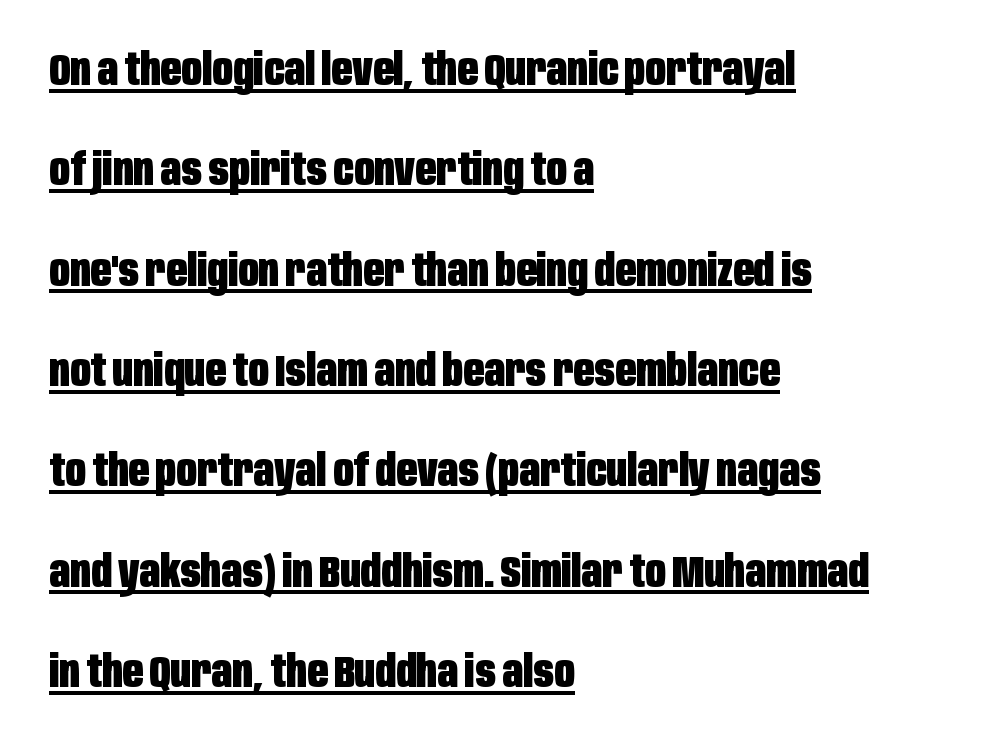
Every stem runs plumb, perpendicular to the baseline. Does a line run under the words? Yes, clearly. A student would call this left alignment; a typographer would say flush left, rag right. Compared with typical paragraphs, the rows here are farther apart. Unlike a traditional serif, this face leaves its strokes unadorned.
